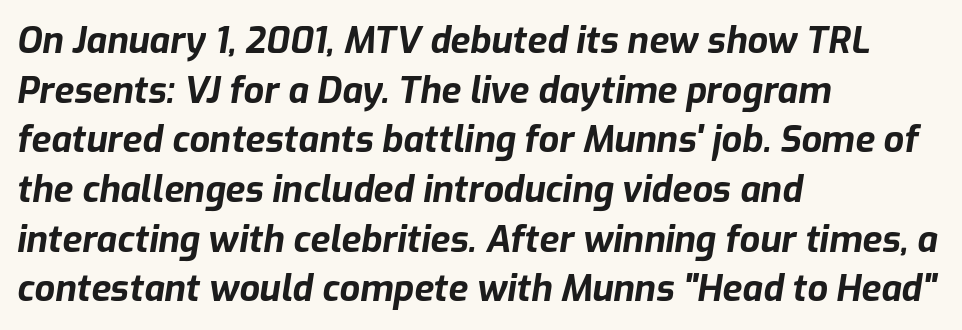
Students, this is bold: see how much ink each stroke carries. Reading down the block, your eye returns to a fixed left position each line. You could not count columns in this text — the font is proportionally spaced. Here the glyphs are tracked normally, forming tight word shapes.
